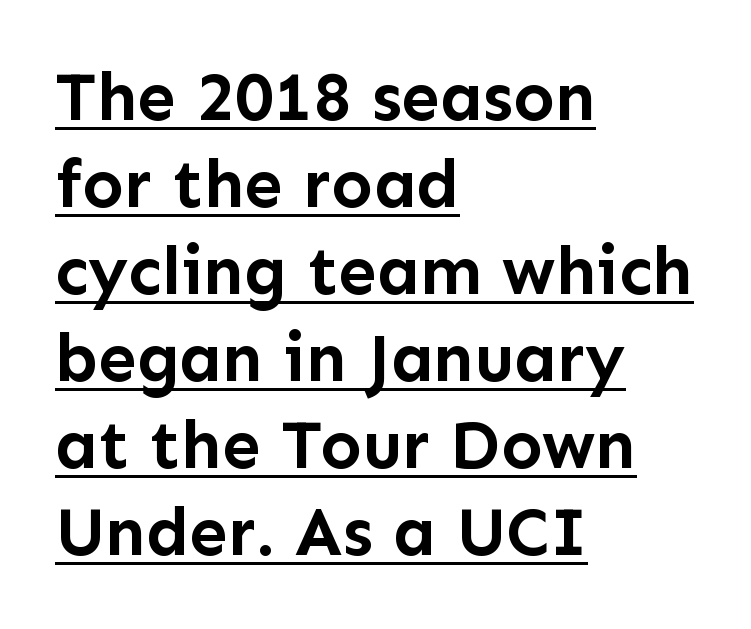
Q: Is the text bold? A: Yes.
Q: Is the text italic (slanted)? A: No, it is upright.
Q: Is the typeface a serif or a sans-serif typeface? A: Sans-serif.
Q: Is the text underlined? A: Yes.
Q: How is the paragraph aligned? A: Left-aligned.
Q: Is the spacing between letters normal or unusually wide? A: Normal.
Q: Is the spacing between lines tight, normal or loose? A: Normal.
Q: Width (condensed, normal, or wide)? A: Normal.
Q: Stroke contrast? A: Low.
Q: x-height? A: Medium.
Q: Monospaced? A: No.
